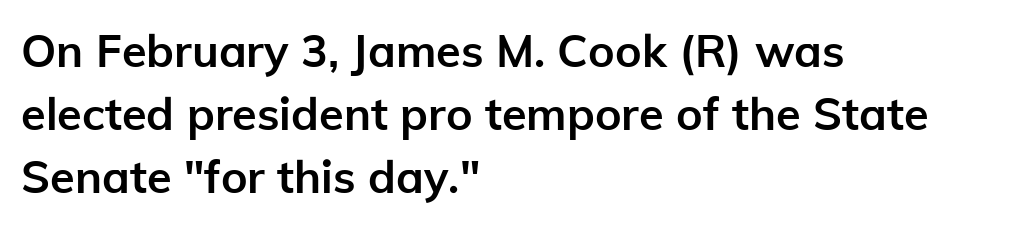
Q: Is the text bold? A: Yes.
Q: Is the text italic (slanted)? A: No, it is upright.
Q: Is the typeface a serif or a sans-serif typeface? A: Sans-serif.
Q: Is the text underlined? A: No.
Q: How is the paragraph aligned? A: Left-aligned.
Q: Is the spacing between letters normal or unusually wide? A: Normal.
Q: Is the spacing between lines tight, normal or loose? A: Normal.
Q: Width (condensed, normal, or wide)? A: Normal.
Q: Stroke contrast? A: Low.
Q: x-height? A: Medium.
Q: Monospaced? A: No.
